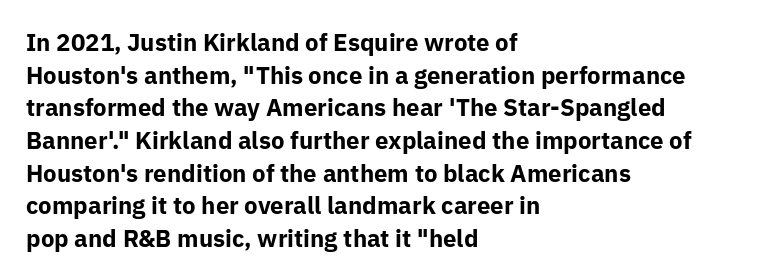
The image shows 24 px bold type, upright; set left-aligned, normal line spacing (1.36x), normal letter spacing, not underlined.
